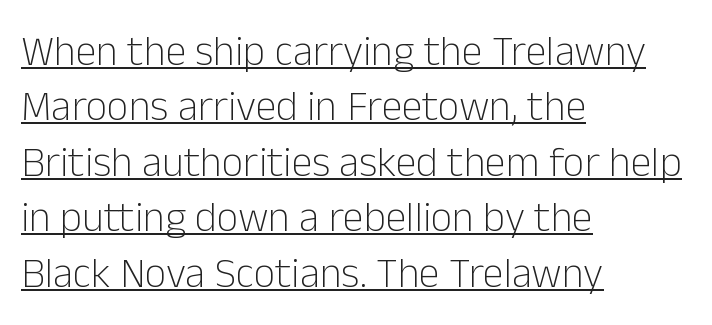
The image shows 42 px light sans-serif type, upright; set left-aligned, normal line spacing (1.32x), normal letter spacing, underlined; low stroke contrast and a medium x-height.
